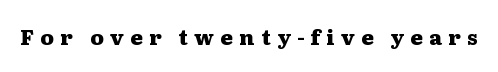
{"italic": "no", "bold": "yes", "underline": "no", "letter_spacing": "wide", "letter_spacing_em": 0.31, "glyph_px": 21}
